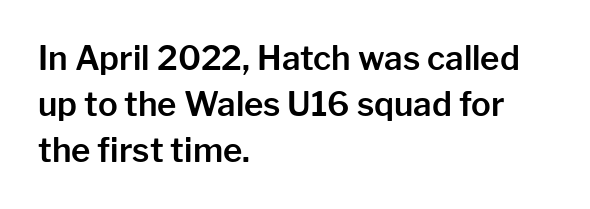
Leftover space on each line is placed entirely after the last word. No word sits above an underline. Regular leading. Inter-character spacing is left at the font's built-in metrics. Think of a printed novel: that variable character pitch is what you see here.
